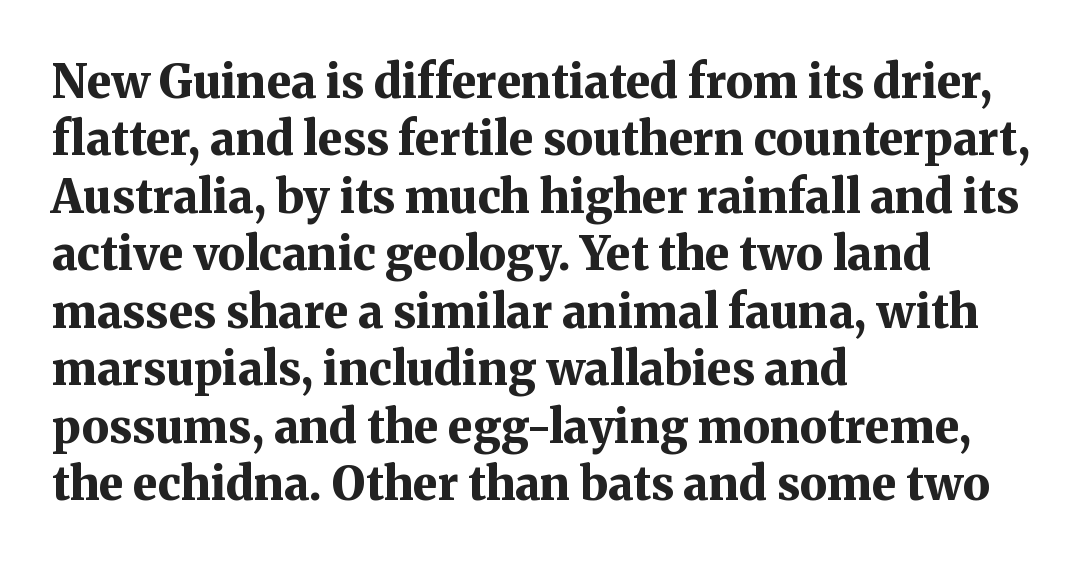
Q: Is the text bold? A: Yes.
Q: Is the text italic (slanted)? A: No, it is upright.
Q: Is the typeface a serif or a sans-serif typeface? A: Serif.
Q: Is the text underlined? A: No.
Q: How is the paragraph aligned? A: Left-aligned.
Q: Is the spacing between letters normal or unusually wide? A: Normal.
Q: Is the spacing between lines tight, normal or loose? A: Normal.
Q: Width (condensed, normal, or wide)? A: Normal.
Q: Stroke contrast? A: Medium.
Q: x-height? A: Medium.
Q: Monospaced? A: No.
